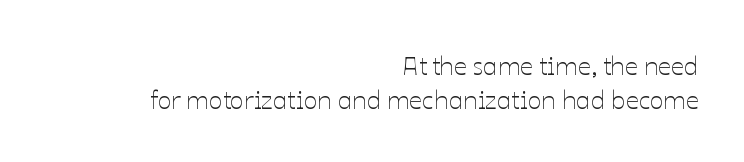
Q: Is the text bold? A: No.
Q: Is the text italic (slanted)? A: No, it is upright.
Q: Is the text underlined? A: No.
Q: How is the paragraph aligned? A: Right-aligned.
Q: Is the spacing between letters normal or unusually wide? A: Normal.
Q: Is the spacing between lines tight, normal or loose? A: Normal.
